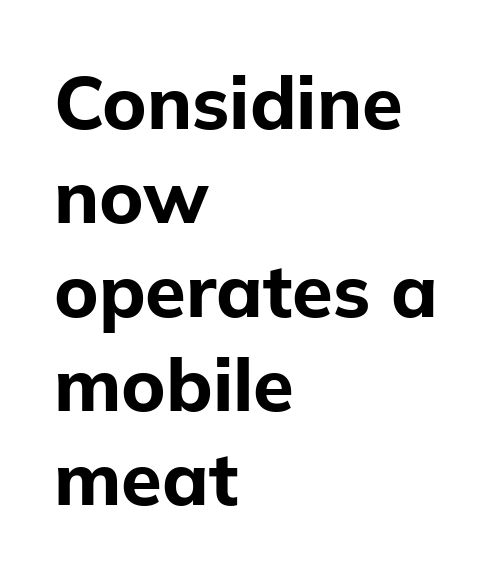
The image shows 74 px bold sans-serif type, upright; set left-aligned, normal line spacing (1.27x), normal letter spacing, not underlined; low stroke contrast and a medium x-height.
